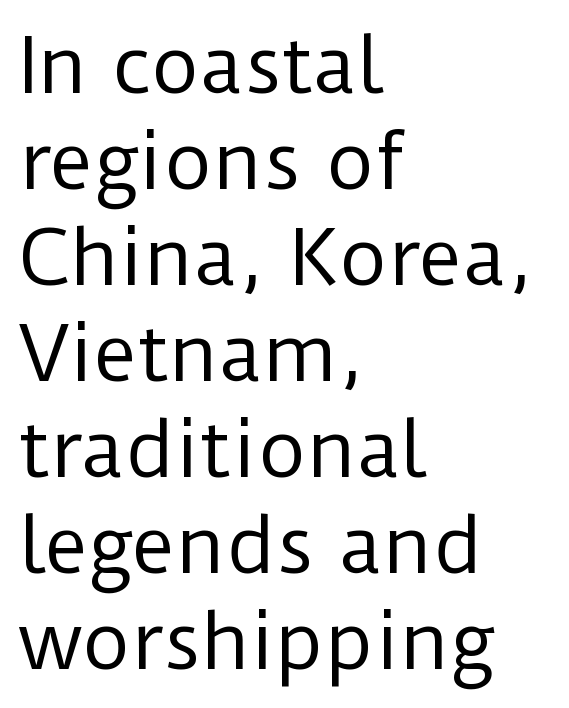
Vertical spacing — default. You could not count columns in this text — the font is proportionally spaced. The type family on display is of the sans-serif kind. The characters are drawn with everyday or finer stroke widths.
